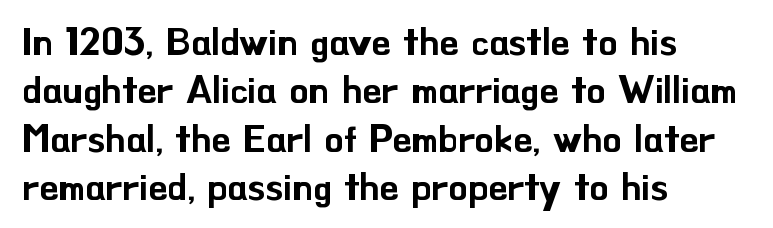
The rendering shows plain stroke endings on the letterforms — a sans-serif design. Ascenders rise straight up at ninety degrees. Vertically, the passage feels balanced, rows spaced as you'd expect. Teacher's note: observe the even left margin — that is flush-left alignment. The letterforms sit shoulder to shoulder at normal distance.
